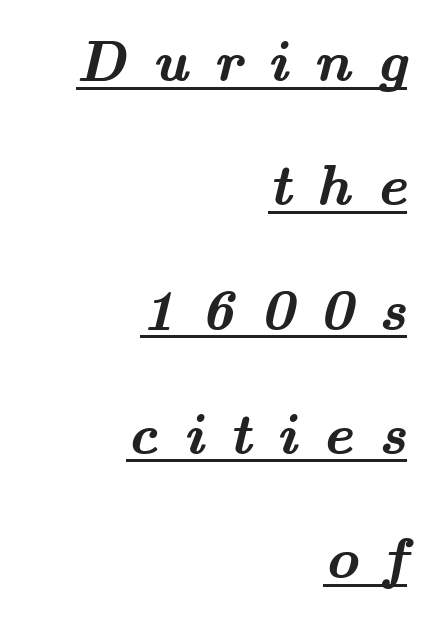
Q: Is the text bold? A: Yes.
Q: Is the typeface a serif or a sans-serif typeface? A: Serif.
Q: Is the text underlined? A: Yes.
Q: How is the paragraph aligned? A: Right-aligned.
Q: Is the spacing between letters normal or unusually wide? A: Unusually wide.
Q: Is the spacing between lines tight, normal or loose? A: Loose.
Q: Width (condensed, normal, or wide)? A: Wide.
Q: Stroke contrast? A: Medium.
Q: x-height? A: Small.
Q: Monospaced? A: No.
